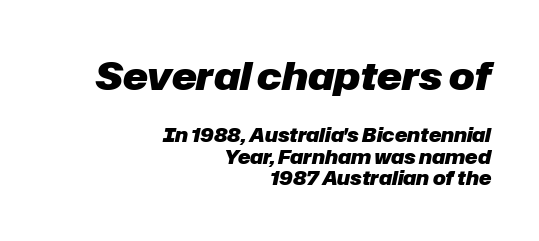
Note the varied advance widths — an 'i' is clearly narrower than an 'm'. It's the slanting kind of type. Summary of weight: heavy, a full bold. A student would notice the top passage is typeset larger than what follows.
